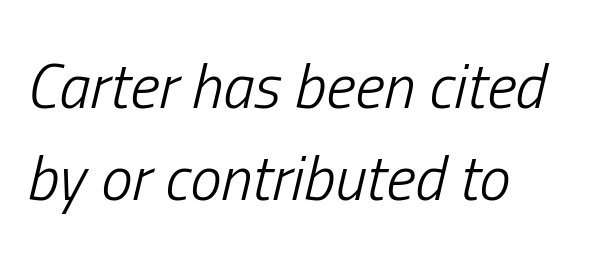
The image shows 63 px light, condensed type, italic (leaning right); set left-aligned, normal line spacing (1.46x), normal letter spacing, not underlined; low stroke contrast and a medium x-height.
